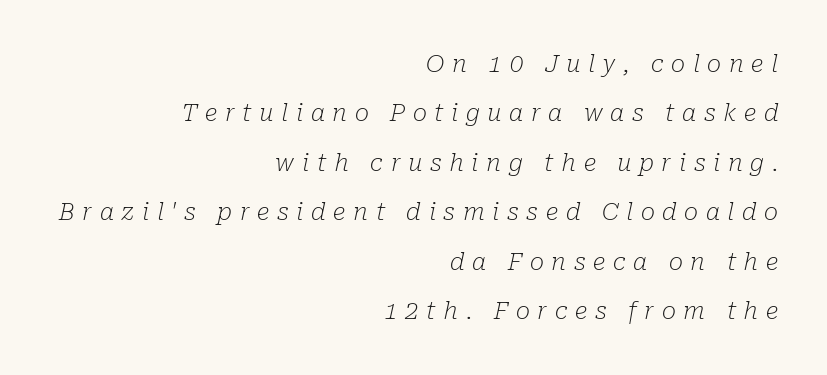
Q: Is the text bold? A: No.
Q: Is the text italic (slanted)? A: Yes, it leans right by about 10 degrees.
Q: Is the text underlined? A: No.
Q: How is the paragraph aligned? A: Right-aligned.
Q: Is the spacing between letters normal or unusually wide? A: Unusually wide.
Q: Is the spacing between lines tight, normal or loose? A: Loose.
